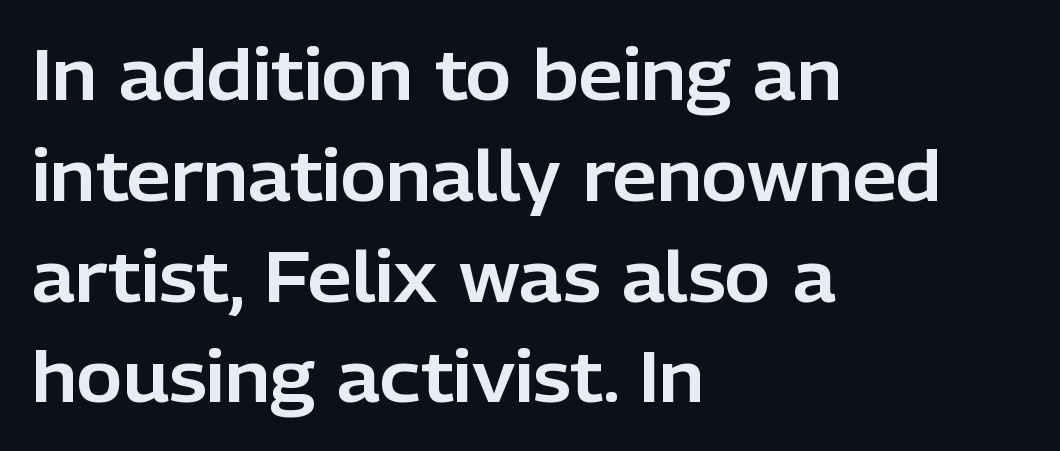
{"serif": "no", "italic": "no", "width": "normal", "stroke_contrast": "low", "x_height": "medium", "monospaced": "no", "underline": "no", "align": "left", "line_spacing": "normal", "line_spacing_ratio": 1.44, "letter_spacing": "normal", "letter_spacing_em": 0.0, "glyph_px": 70}
